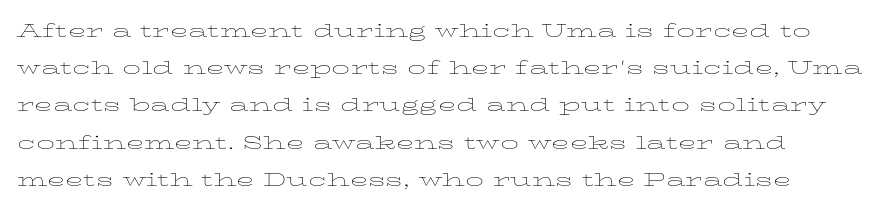
This sample uses an upright cut, with every glyph sitting square on the baseline. Look at the tracking — it's just the regular setting, nothing added. The gap between lines stays unmarked. Leading matches the norm, producing a regular column.
